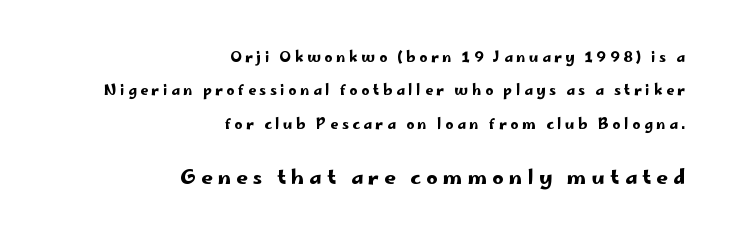
{"italic": "no", "underline": "no", "align": "right", "line_spacing": "loose", "line_spacing_ratio": 2.39, "letter_spacing": "wide", "letter_spacing_em": 0.26, "larger_block": "second", "size_ratio": 1.43, "glyph_px": 20}
